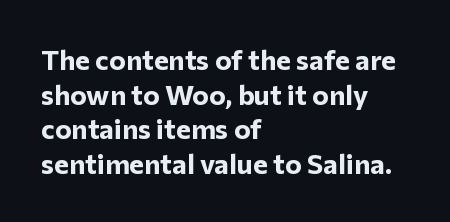
Spacing verdict: proportional, widths tailored to each character. The face used here has the dense, thick strokes of a bold. Posture: upright roman. Type without underlining. Students, note that the glyphs here touch the page at normal intervals. The text was rendered using a sans face with plain stroke endings.
